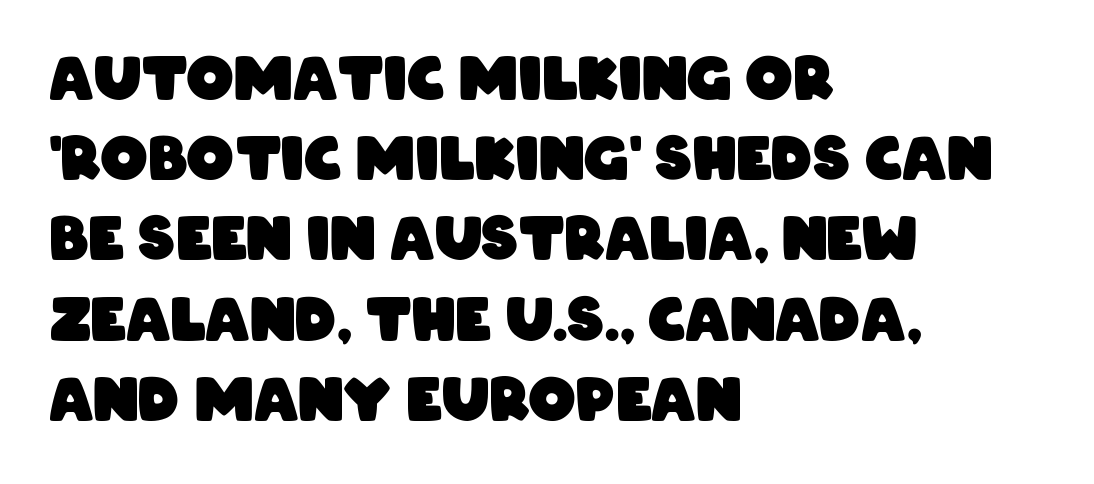
Q: Is the text bold? A: Yes.
Q: Is the typeface a serif or a sans-serif typeface? A: Sans-serif.
Q: Is the text underlined? A: No.
Q: How is the paragraph aligned? A: Left-aligned.
Q: Is the spacing between letters normal or unusually wide? A: Normal.
Q: Is the spacing between lines tight, normal or loose? A: Normal.
Q: Width (condensed, normal, or wide)? A: Condensed.
Q: Stroke contrast? A: Low.
Q: x-height? A: Large.
Q: Monospaced? A: No.
